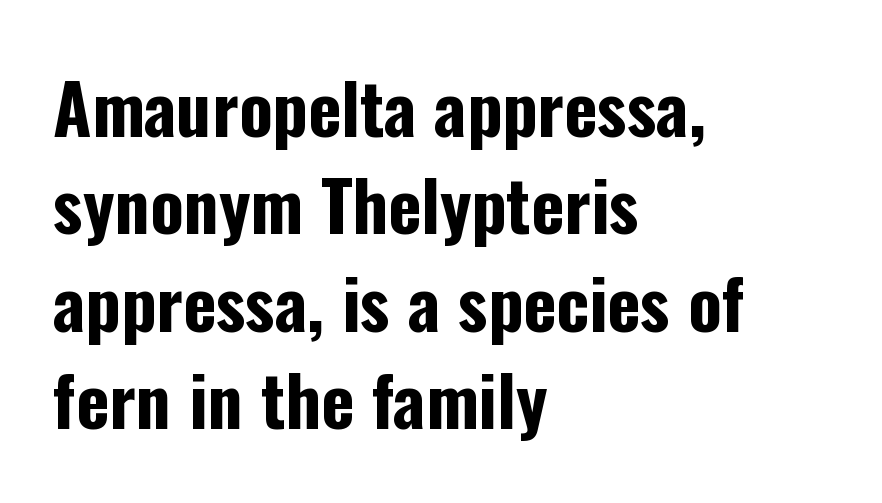
Q: Is the text bold? A: Yes.
Q: Is the text italic (slanted)? A: No, it is upright.
Q: Is the typeface a serif or a sans-serif typeface? A: Sans-serif.
Q: Is the text underlined? A: No.
Q: How is the paragraph aligned? A: Left-aligned.
Q: Is the spacing between letters normal or unusually wide? A: Normal.
Q: Is the spacing between lines tight, normal or loose? A: Normal.
Q: Width (condensed, normal, or wide)? A: Condensed.
Q: Stroke contrast? A: Low.
Q: x-height? A: Medium.
Q: Monospaced? A: No.
